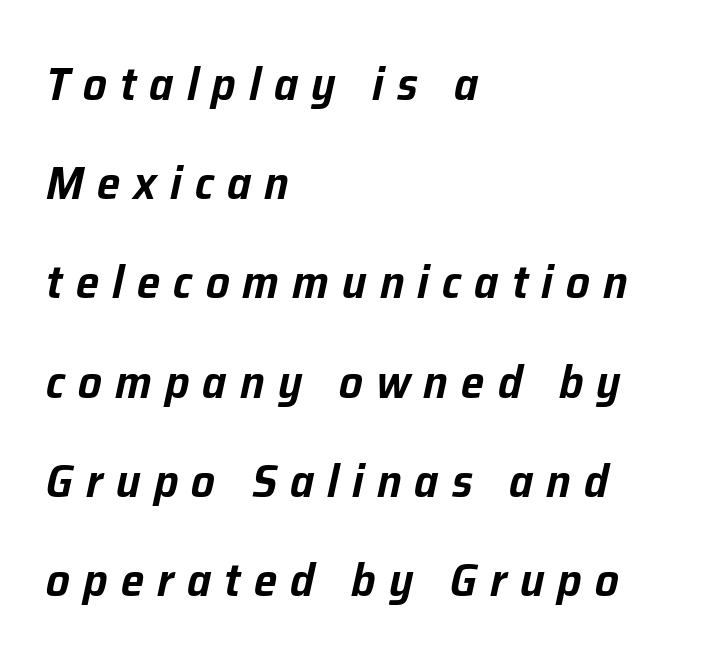
Is there much room between lines? Yes — plenty of vertical air separates them. If you drew a ruler down the left edge, every line would touch it. Is the letter spacing exaggerated? Yes — the characters are pushed far apart. This sample uses an oblique cut, with every glyph tilted off the vertical. Check the space under the baseline: it is left empty.
